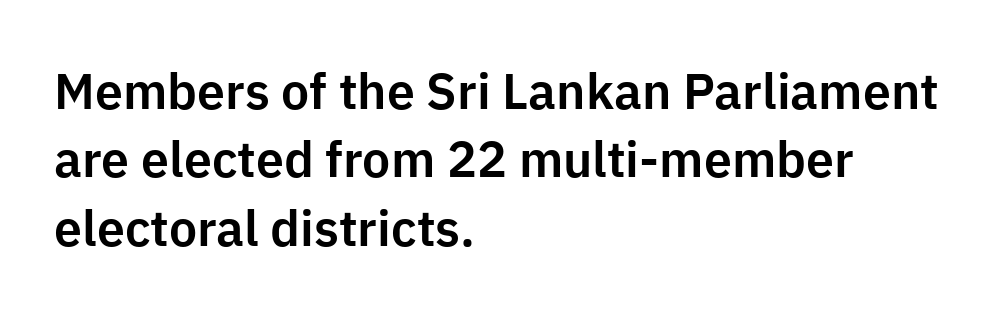
{"serif": "no", "italic": "no", "width": "normal", "stroke_contrast": "low", "x_height": "medium", "monospaced": "no", "underline": "no", "align": "left", "line_spacing": "normal", "line_spacing_ratio": 1.37, "letter_spacing": "normal", "letter_spacing_em": 0.0, "glyph_px": 50}
